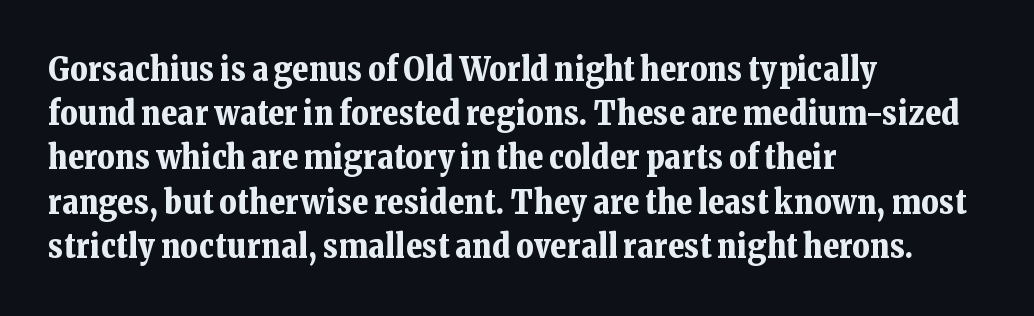
Q: Is the text bold? A: Yes.
Q: Is the text italic (slanted)? A: No, it is upright.
Q: Is the typeface a serif or a sans-serif typeface? A: Serif.
Q: Is the text underlined? A: No.
Q: How is the paragraph aligned? A: Left-aligned.
Q: Is the spacing between letters normal or unusually wide? A: Normal.
Q: Is the spacing between lines tight, normal or loose? A: Normal.
Q: Width (condensed, normal, or wide)? A: Normal.
Q: Stroke contrast? A: Low.
Q: x-height? A: Medium.
Q: Monospaced? A: No.
